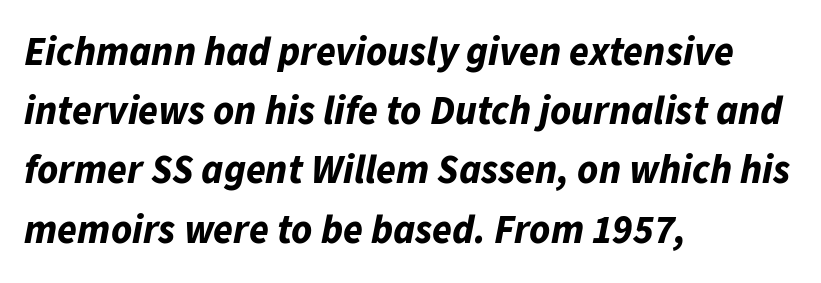
These words are printed bold, with thick strokes throughout. Do the characters align in a grid? No, the font is proportional. Posture: slanted. A clean baseline with only descenders dipping below it.
